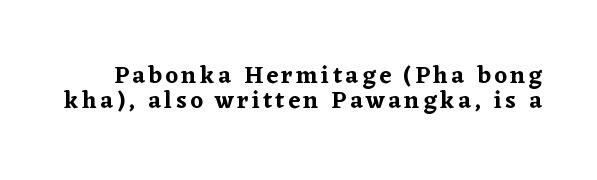
The image shows 24 px text type, upright; set tight line spacing (1.05x), not underlined.
